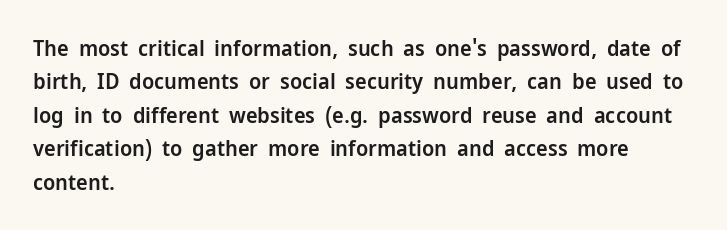
{"italic": "no", "bold": "semi", "underline": "no", "align": "left", "line_spacing": "normal", "line_spacing_ratio": 1.52, "letter_spacing": "normal", "letter_spacing_em": 0.0, "glyph_px": 22}
